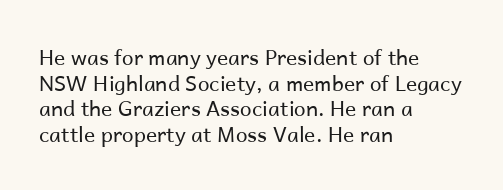
Does extra space separate the letters? No, they use regular spacing. The passage is arranged the way most books set body copy — flush left. The area under the type is left untouched. The face looks like a standard text weight, possibly lighter. Notice how the stems are strictly vertical — no italics here.
